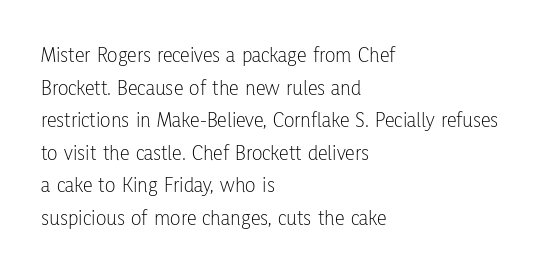
{"italic": "no", "bold": "no", "underline": "no", "align": "left", "line_spacing": "normal", "line_spacing_ratio": 1.48, "letter_spacing": "normal", "letter_spacing_em": 0.0, "glyph_px": 22}
